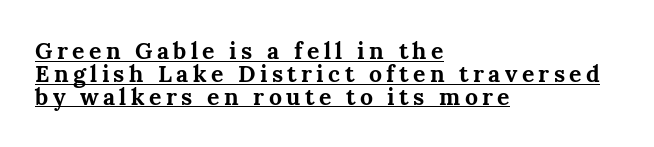
Q: Is the text bold? A: Yes.
Q: Is the text italic (slanted)? A: No, it is upright.
Q: Is the text underlined? A: Yes.
Q: How is the paragraph aligned? A: Left-aligned.
Q: Is the spacing between lines tight, normal or loose? A: Tight.
